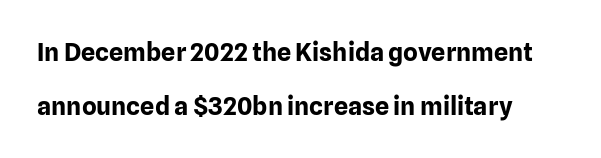
The image shows 25 px bold type, upright; set loose line spacing (2.16x), normal letter spacing, not underlined.
